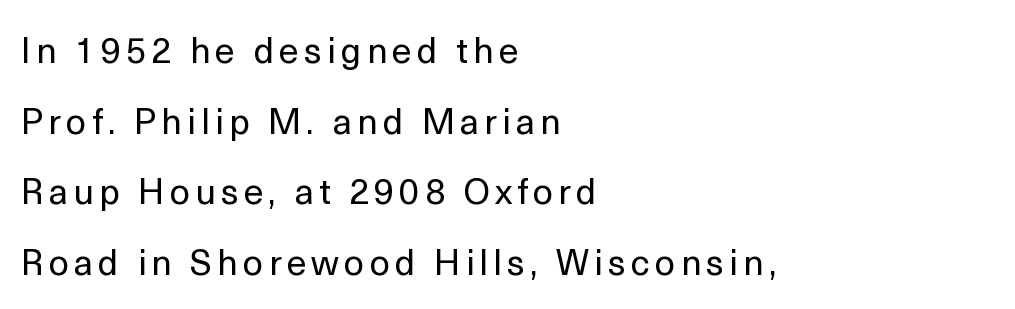
The image shows 36 px regular-weight sans-serif type, upright; set left-aligned, loose line spacing (1.96x), not underlined; a medium x-height.
